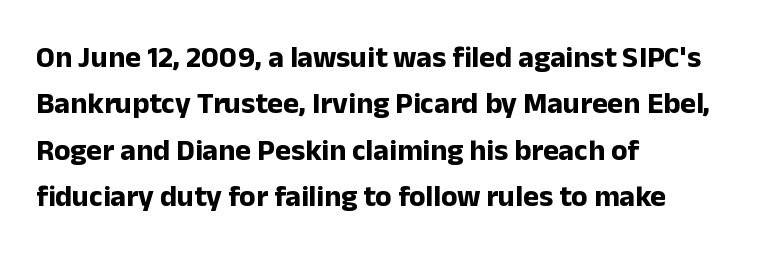
Q: Is the text bold? A: Yes.
Q: Is the text italic (slanted)? A: No, it is upright.
Q: Is the typeface a serif or a sans-serif typeface? A: Sans-serif.
Q: Is the text underlined? A: No.
Q: How is the paragraph aligned? A: Left-aligned.
Q: Is the spacing between letters normal or unusually wide? A: Normal.
Q: Is the spacing between lines tight, normal or loose? A: Normal.
Q: Width (condensed, normal, or wide)? A: Normal.
Q: Stroke contrast? A: Low.
Q: x-height? A: Medium.
Q: Monospaced? A: No.
